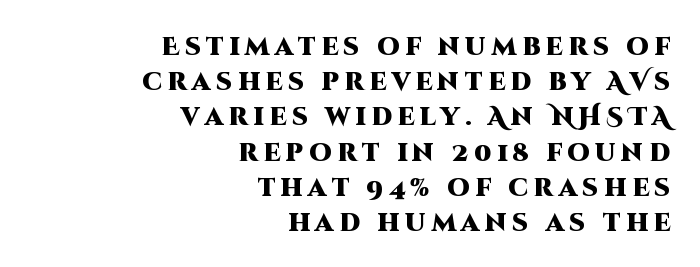
The image shows 25 px bold type, upright; set right-aligned, normal line spacing (1.41x), unusually wide letter spacing (+0.22 em), not underlined.
